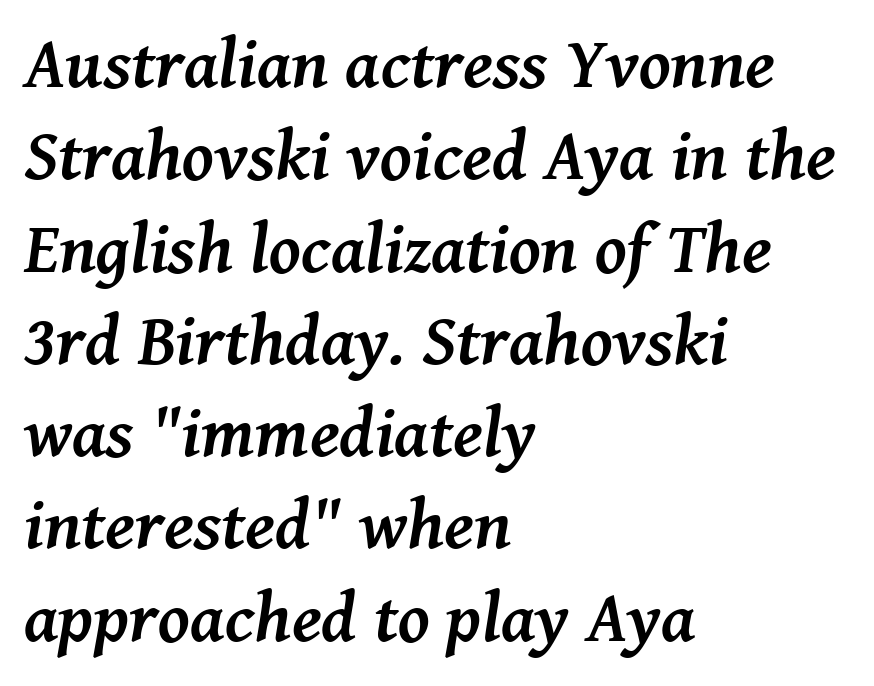
Q: Is the text bold? A: Yes.
Q: Is the text italic (slanted)? A: Yes, it leans right by about 8 degrees.
Q: Is the typeface a serif or a sans-serif typeface? A: Serif.
Q: Is the text underlined? A: No.
Q: How is the paragraph aligned? A: Left-aligned.
Q: Is the spacing between letters normal or unusually wide? A: Normal.
Q: Is the spacing between lines tight, normal or loose? A: Normal.
Q: Width (condensed, normal, or wide)? A: Normal.
Q: Stroke contrast? A: Medium.
Q: x-height? A: Medium.
Q: Monospaced? A: No.
